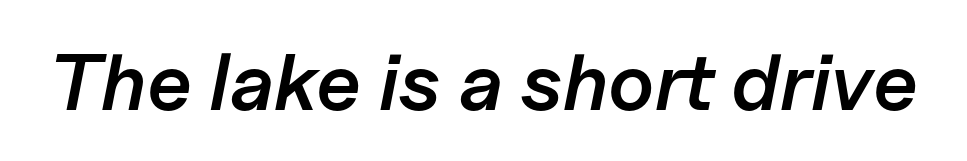
The image shows 80 px semibold type, italic (leaning right); set normal letter spacing, not underlined; low stroke contrast and a medium x-height.
